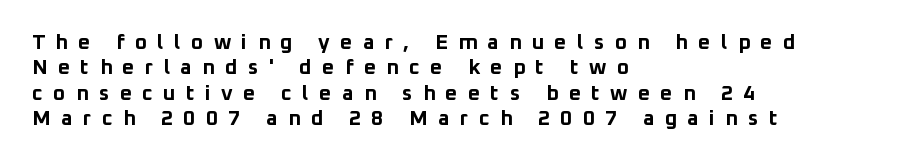
The image shows 21 px bold type, upright; set left-aligned, line spacing 1.21x, unusually wide letter spacing (+0.49 em), not underlined.
